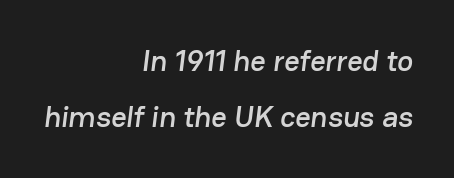
{"serif": "no", "width": "normal", "stroke_contrast": "low", "x_height": "medium", "monospaced": "no", "underline": "no", "align": "right", "line_spacing_ratio": 1.88, "letter_spacing": "normal", "letter_spacing_em": 0.0, "glyph_px": 30}
